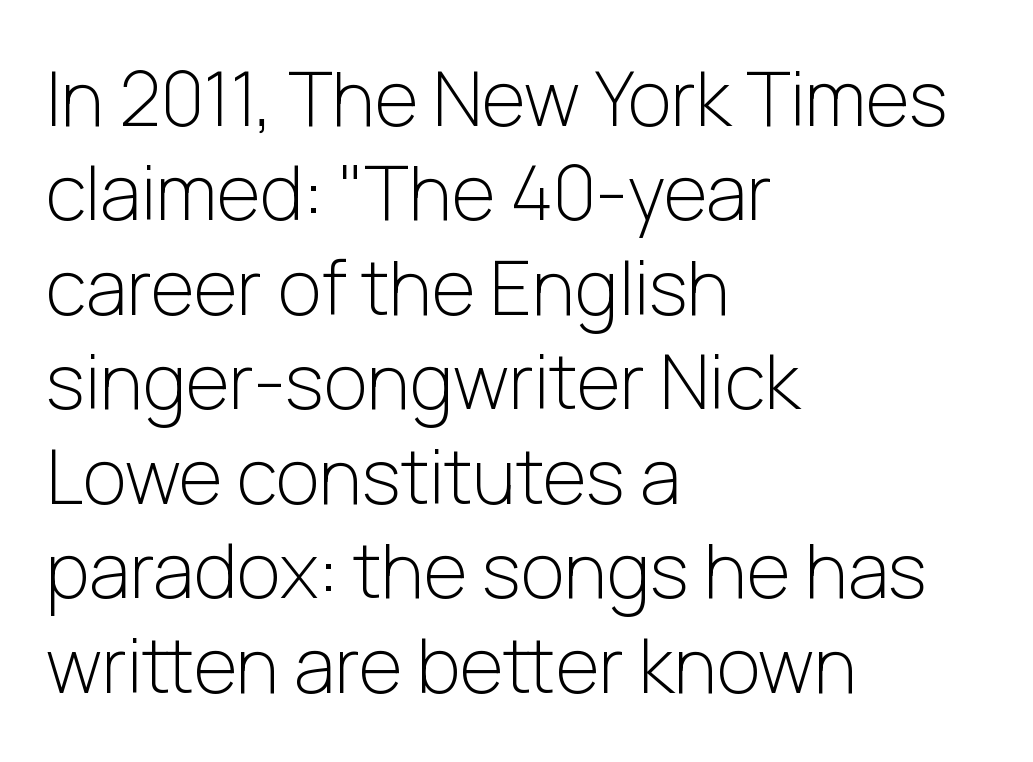
The letters stand upright; this is a roman face. A classic flush-left, rag-right setting is used for this passage. Unbolded letterforms with no extra heft. Varying glyph widths throughout — classic text-font behaviour.
